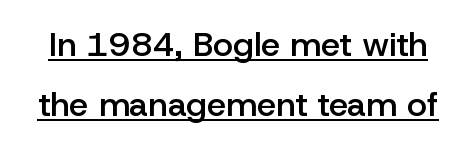
You could call the tracking neutral — neither tight nor loose. Character widths vary here, with narrow letters taking less room than wide ones. The font family rendered here belongs to the sans-serif group. Slightly chunky letters — semibold, I'd say, not full bold. Nope, not italic — everything's standing straight.
